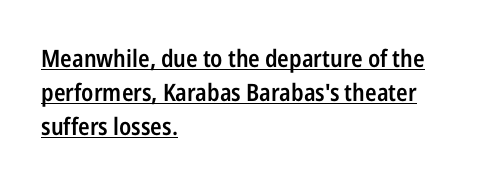
The space between consecutive lines is moderate. The font's upright variant was chosen for this text. Heft: intermediate — a semibold. The text block is weighted toward the left margin, trailing off unevenly rightward. Nobody touched the tracking dial on this one. This sample carries an underscore along the baseline area.
